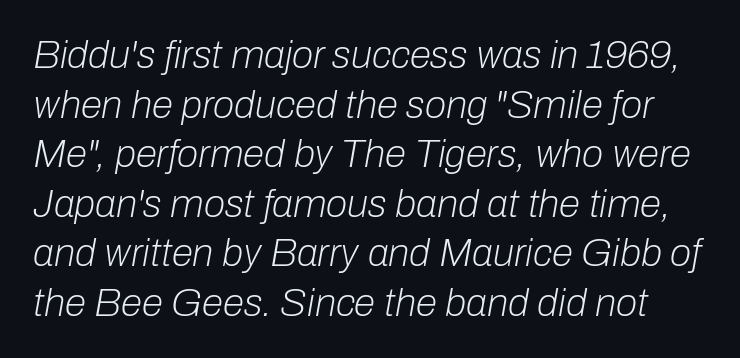
Q: Is the text bold? A: No.
Q: Is the text italic (slanted)? A: Yes, it leans right by about 10 degrees.
Q: Is the text underlined? A: No.
Q: Is the spacing between letters normal or unusually wide? A: Normal.
Q: Is the spacing between lines tight, normal or loose? A: Normal.
Q: Width (condensed, normal, or wide)? A: Normal.
Q: Stroke contrast? A: Low.
Q: x-height? A: Medium.
Q: Monospaced? A: No.
